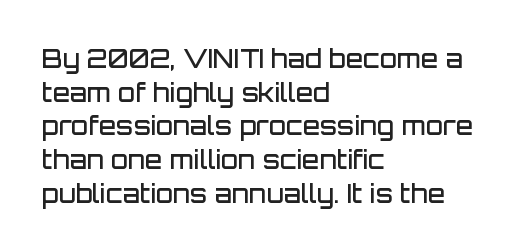
Is there any slant? The stems are plumb. Only glyphs here, with clear space below each row. A fair bit of extra ink — the face is semibold, not bold. Honestly, the row spacing looks completely unremarkable. These lines stack with their left ends in a neat column.
